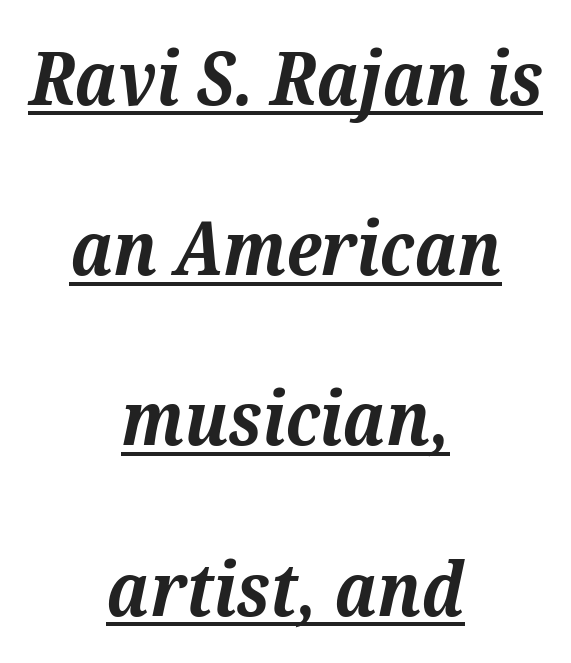
The image shows 74 px bold serif type, italic (leaning right); set centered, loose line spacing (2.3x), normal letter spacing, underlined; medium stroke contrast and a medium x-height.
